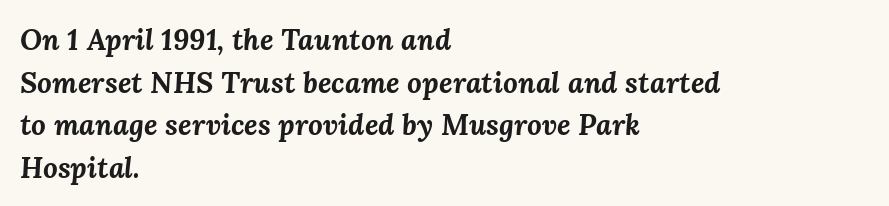
Visually the block forms a straight wall on the left and a jagged coastline on the right. Reading down the column, the eye jumps a familiar distance to each next line. In terms of posture, this sample is oblique. Underlining? Definitely not there.
